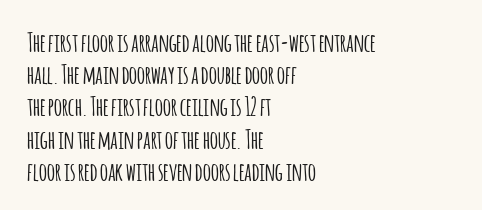
No italicization has been applied; the sample stays upright. This sample uses plain, unmodified letter spacing. Decoration check: the copy has no underline. The typesetter chose a ragged-right arrangement here. Interline gaps are of average width in this sample.
